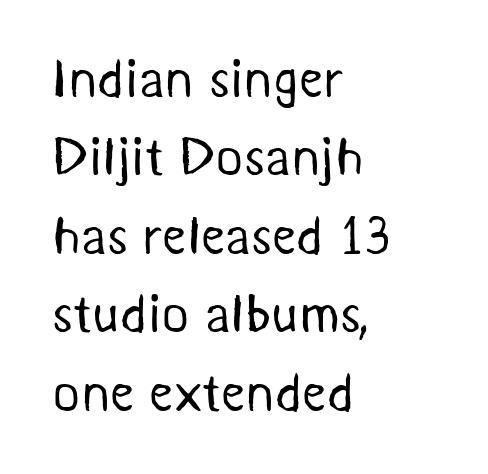
The image shows 53 px regular-weight sans-serif type; set left-aligned, normal line spacing (1.48x), normal letter spacing, not underlined; medium stroke contrast and a medium x-height.
